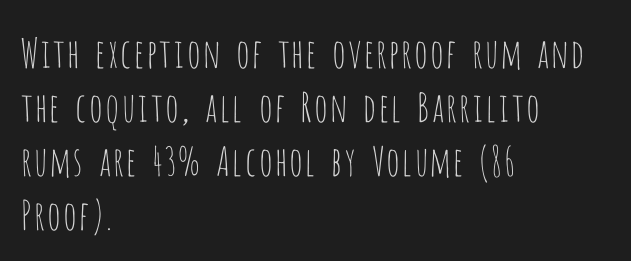
One-word summary of the alignment: left. Does the type have serifs? No, each stem ends abruptly. Line spacing here is normal. This is roman type, the default non-slanted kind.
